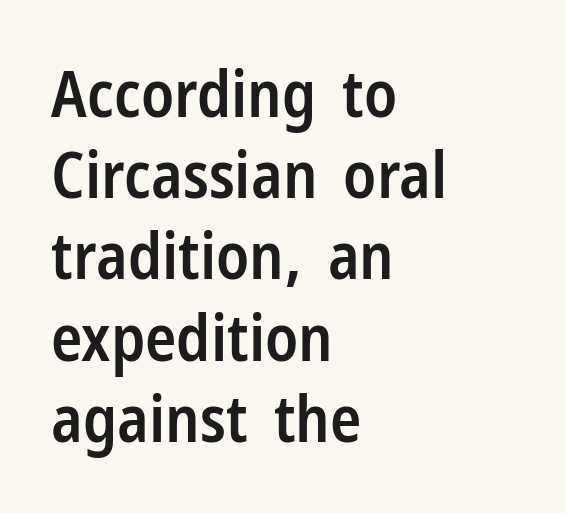
The image shows 65 px semibold, condensed sans-serif type, upright; set left-aligned, normal line spacing (1.25x), normal letter spacing, not underlined; low stroke contrast and a medium x-height.
